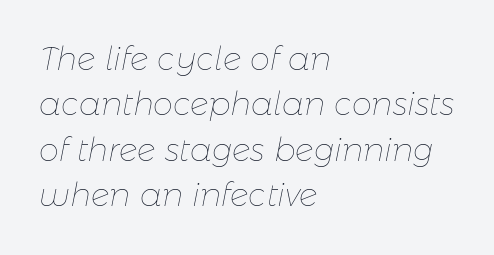
{"italic": "yes", "lean": "right", "slant_degrees": 11, "bold": "no", "weight": "thin", "width": "normal", "stroke_contrast": "low", "x_height": "medium", "monospaced": "no", "underline": "no", "align": "left", "line_spacing": "normal", "line_spacing_ratio": 1.42, "letter_spacing": "normal", "letter_spacing_em": 0.0, "glyph_px": 32}
